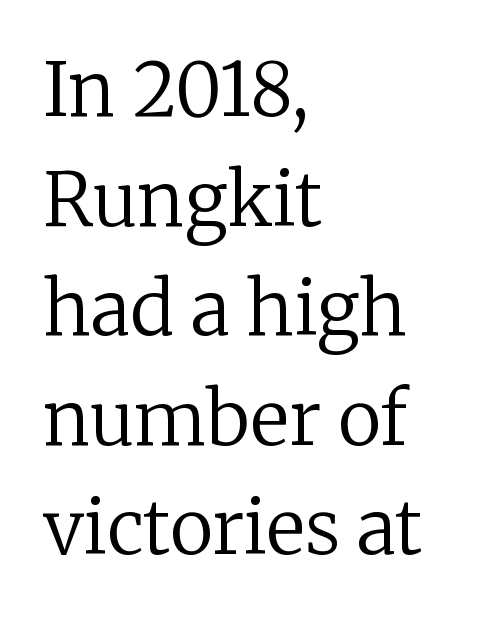
{"serif": "yes", "italic": "no", "bold": "no", "weight": "regular", "width": "normal", "stroke_contrast": "low", "x_height": "medium", "monospaced": "no", "underline": "no", "align": "left", "line_spacing": "normal", "line_spacing_ratio": 1.48, "letter_spacing": "normal", "letter_spacing_em": 0.0, "glyph_px": 74}
